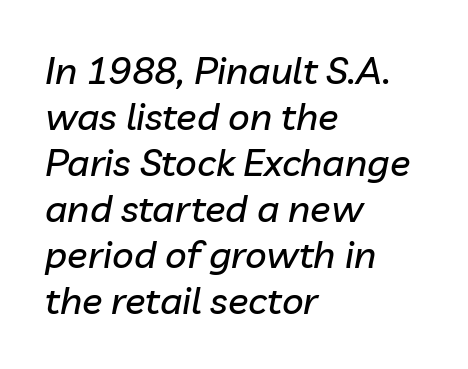
{"italic": "yes", "lean": "right", "slant_degrees": 10, "width": "normal", "stroke_contrast": "low", "x_height": "medium", "monospaced": "no", "underline": "no", "align": "left", "line_spacing_ratio": 1.21, "letter_spacing": "normal", "letter_spacing_em": 0.0, "glyph_px": 38}
